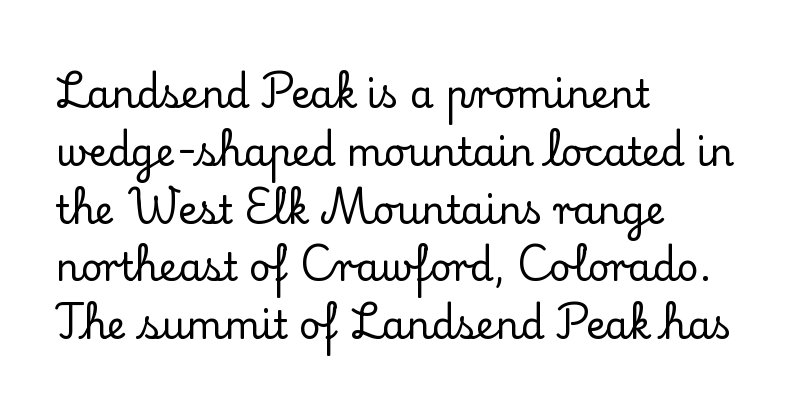
Q: Is the text italic (slanted)? A: No, it is upright.
Q: Is the typeface a serif or a sans-serif typeface? A: Serif.
Q: Is the text underlined? A: No.
Q: How is the paragraph aligned? A: Left-aligned.
Q: Is the spacing between letters normal or unusually wide? A: Normal.
Q: Is the spacing between lines tight, normal or loose? A: Normal.
Q: Width (condensed, normal, or wide)? A: Normal.
Q: Stroke contrast? A: Low.
Q: x-height? A: Small.
Q: Monospaced? A: No.
